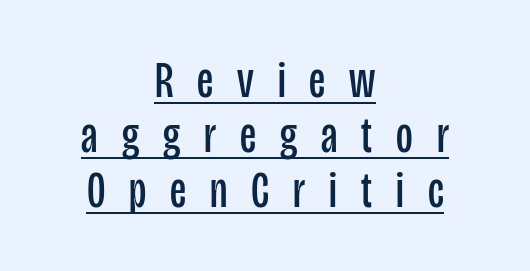
The letters look calm and open, with moderate or lighter stems. Honestly, the rows look squashed on top of each other. The sample's only ornament is a line tracing under the words. Character widths vary here, with narrow letters taking less room than wide ones.
